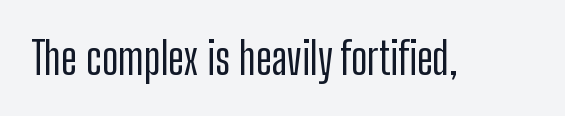
The font's upright variant was chosen for this text. The passage shown has conventional tracking throughout. The space beneath each line is pristine and unruled. Typographically, this falls in the sans-serif category. The passage shown is typed in a proportional face where columns would drift.
